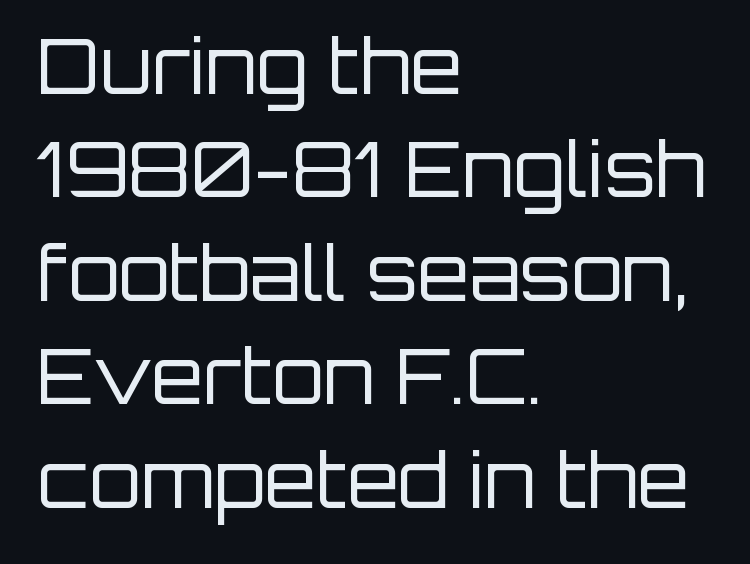
Proportional: the letters do not fall into vertical columns. Honestly, the letter spacing is just normal — you wouldn't notice it. Letters have the restrained weight of plain body copy at most. The gap between lines stays unmarked. Is there much room between lines? A standard amount, neither cramped nor airy. The compositor pushed each line to the left boundary.
